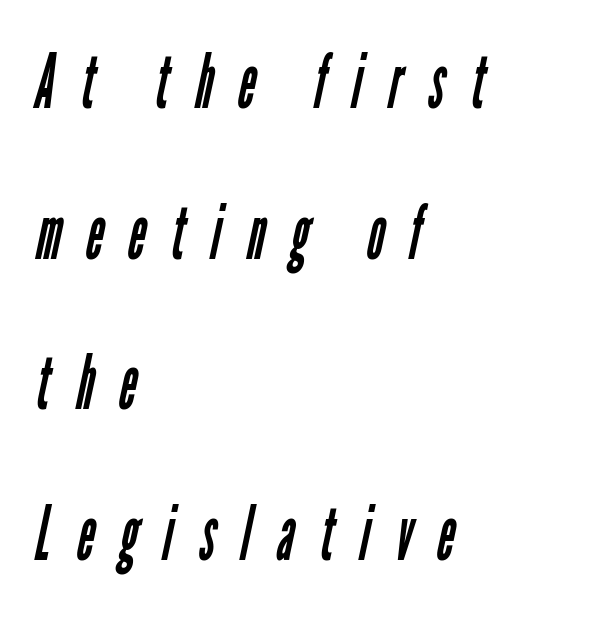
Q: Is the text bold? A: No.
Q: Is the typeface a serif or a sans-serif typeface? A: Sans-serif.
Q: Is the text underlined? A: No.
Q: How is the paragraph aligned? A: Left-aligned.
Q: Is the spacing between letters normal or unusually wide? A: Unusually wide.
Q: Is the spacing between lines tight, normal or loose? A: Loose.
Q: Width (condensed, normal, or wide)? A: Condensed.
Q: Stroke contrast? A: Low.
Q: x-height? A: Medium.
Q: Monospaced? A: No.
